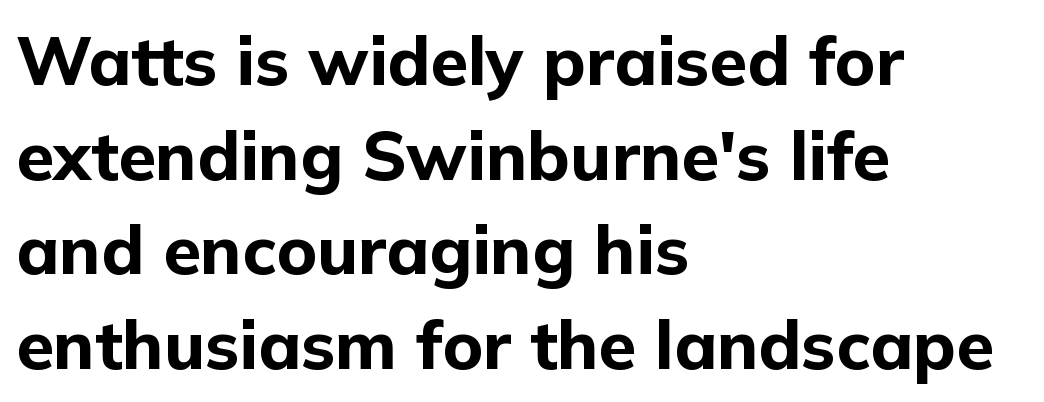
{"serif": "no", "italic": "no", "bold": "yes", "weight": "bold", "width": "normal", "stroke_contrast": "low", "x_height": "medium", "monospaced": "no", "underline": "no", "align": "left", "line_spacing": "normal", "line_spacing_ratio": 1.39, "letter_spacing": "normal", "letter_spacing_em": 0.0, "glyph_px": 68}
